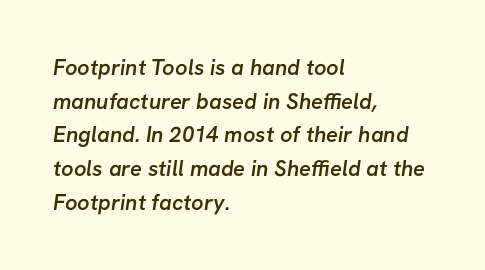
The image shows 22 px text type; set left-aligned, normal line spacing (1.53x), normal letter spacing, not underlined.
